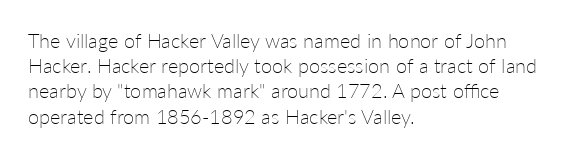
How would I describe the line gaps? Plain and ordinary. Stem width sits at or under what a default text font uses. Posture: straight, roman, zero tilt. Underlining? Definitely not there. How are the letters spaced? Ordinarily, with no added tracking. Alignment: flush left.
